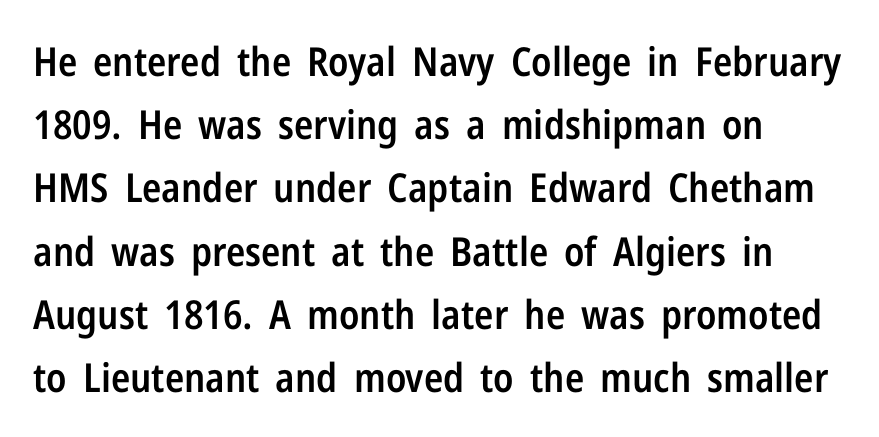
The image shows 40 px semibold, condensed sans-serif type, upright; set left-aligned, normal line spacing (1.58x), normal letter spacing, not underlined; low stroke contrast and a medium x-height.
